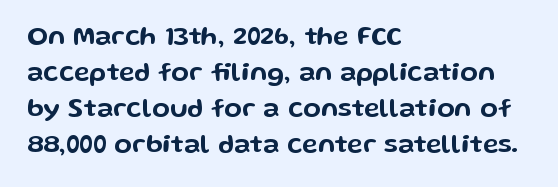
The image shows 26 px text type, upright; set left-aligned, normal line spacing (1.39x), normal letter spacing, not underlined.
